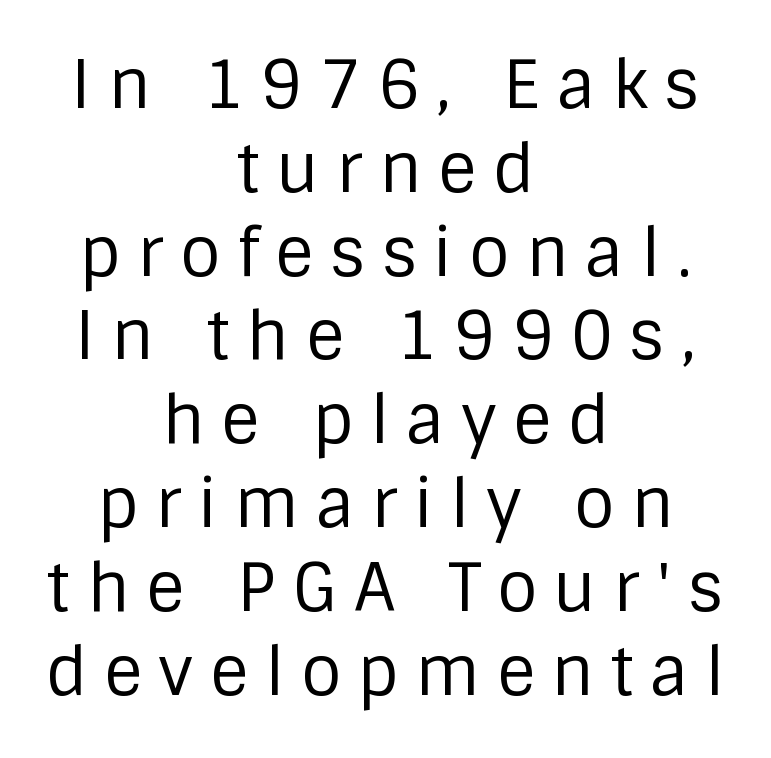
Q: Is the text bold? A: No.
Q: Is the text italic (slanted)? A: No, it is upright.
Q: Is the typeface a serif or a sans-serif typeface? A: Sans-serif.
Q: Is the text underlined? A: No.
Q: How is the paragraph aligned? A: Centered.
Q: Is the spacing between letters normal or unusually wide? A: Unusually wide.
Q: Is the spacing between lines tight, normal or loose? A: Normal.
Q: Width (condensed, normal, or wide)? A: Normal.
Q: Stroke contrast? A: Low.
Q: x-height? A: Large.
Q: Monospaced? A: No.
